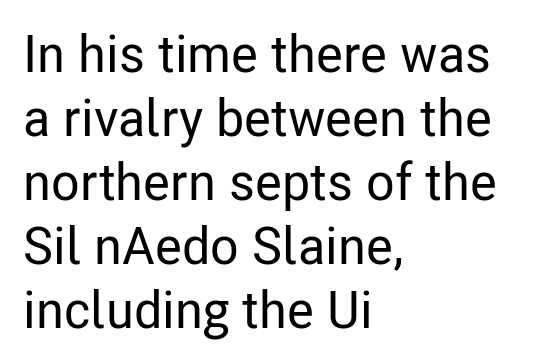
Here the glyphs are tracked normally, forming tight word shapes. Designer's note — italics off, roman on. The paragraph has a hard left edge and a soft right edge. Looks like regular typesetting: each glyph gets only the width it needs. Nope, no serifs anywhere on these letters. Quick note: underline off.
